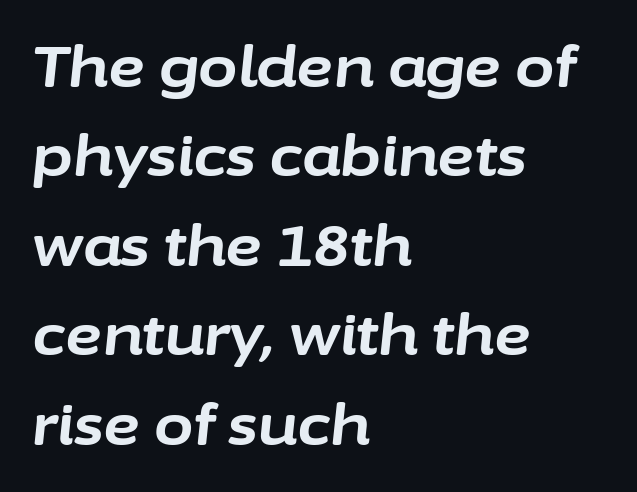
No extra tracking has been applied to these lines. A classic flush-left, rag-right setting is used for this passage. Looks like regular typesetting: each glyph gets only the width it needs. The vertical gap from one line to the next is medium. The typesetting leans heavy: a genuine bold.
